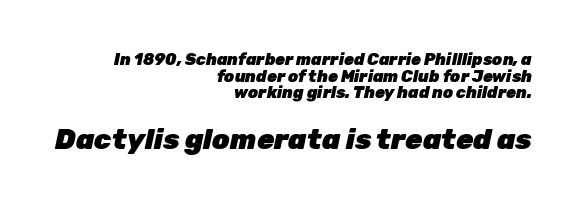
The image shows 28 px heavy type, italic (leaning right); set right-aligned, tight line spacing (1.04x), normal letter spacing, not underlined; the second (bottom) block is 1.75x larger; low stroke contrast and a medium x-height.
